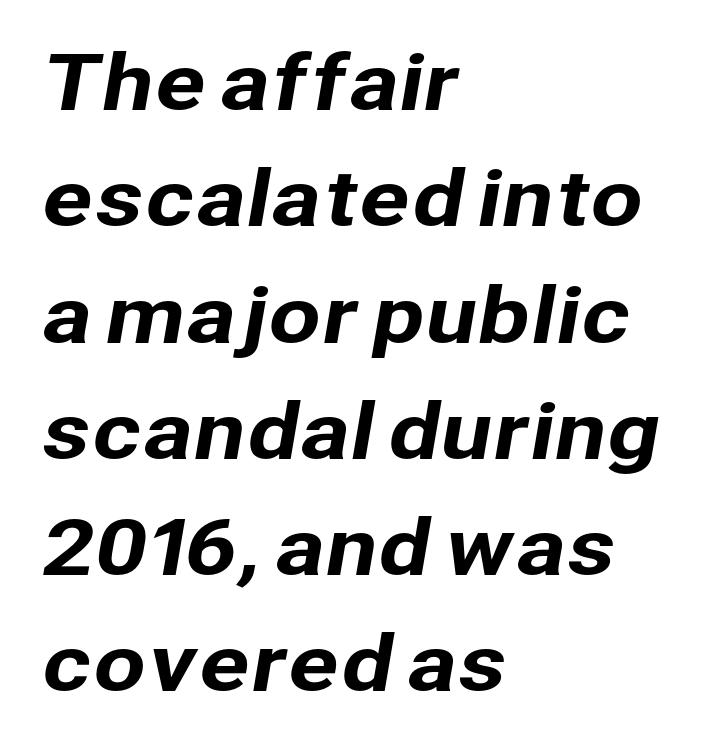
{"serif": "no", "width": "normal", "stroke_contrast": "low", "x_height": "medium", "monospaced": "no", "underline": "no", "align": "left", "line_spacing": "normal", "line_spacing_ratio": 1.53, "letter_spacing": "normal", "letter_spacing_em": 0.0, "glyph_px": 76}
